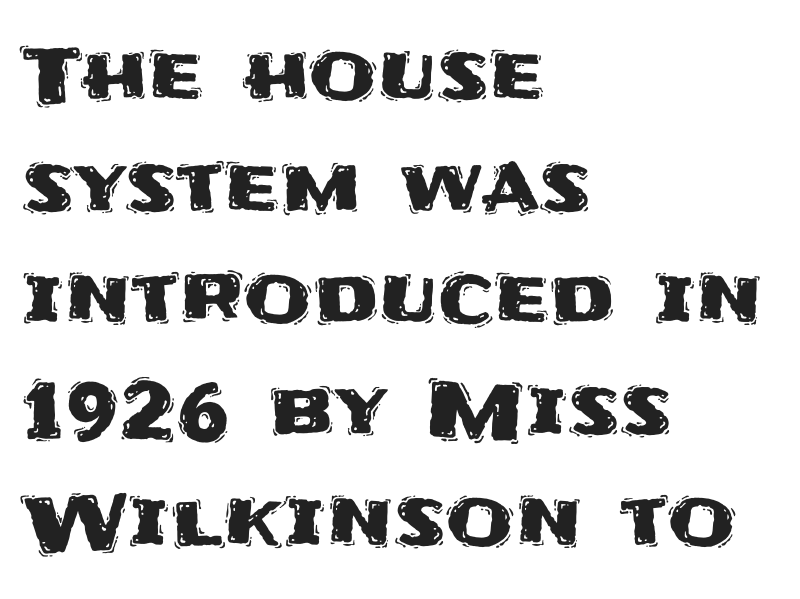
Is this a sans? Yes — the strokes have no serifs. This is the regular roman posture of the typeface. The gap between lines stays unmarked. Varying glyph widths throughout — classic text-font behaviour. The horizontal fit of the characters is conventional and even.
